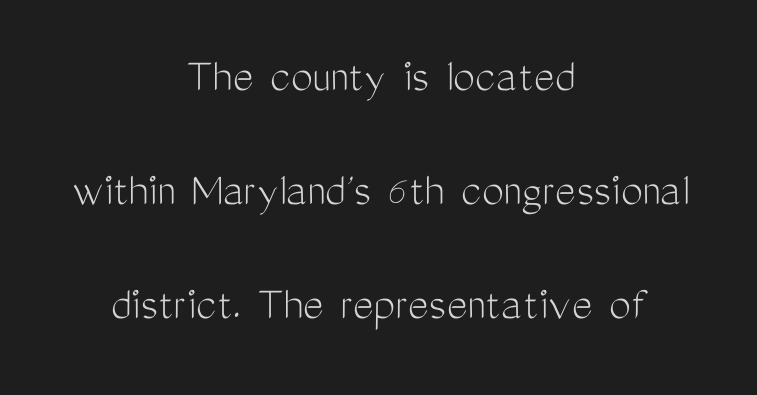
{"serif": "no", "italic": "no", "bold": "no", "weight": "light", "width": "condensed", "stroke_contrast": "medium", "x_height": "medium", "monospaced": "no", "underline": "no", "align": "center", "line_spacing": "loose", "line_spacing_ratio": 2.33, "letter_spacing": "normal", "letter_spacing_em": 0.0, "glyph_px": 49}
